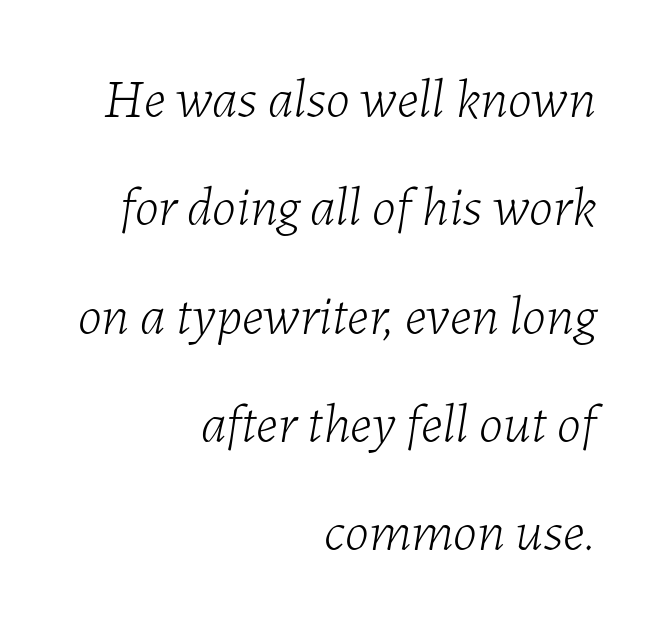
{"italic": "yes", "lean": "right", "slant_degrees": 7, "bold": "no", "weight": "light", "width": "normal", "stroke_contrast": "low", "x_height": "medium", "monospaced": "no", "underline": "no", "align": "right", "line_spacing": "loose", "line_spacing_ratio": 1.97, "letter_spacing": "normal", "letter_spacing_em": 0.0, "glyph_px": 55}
